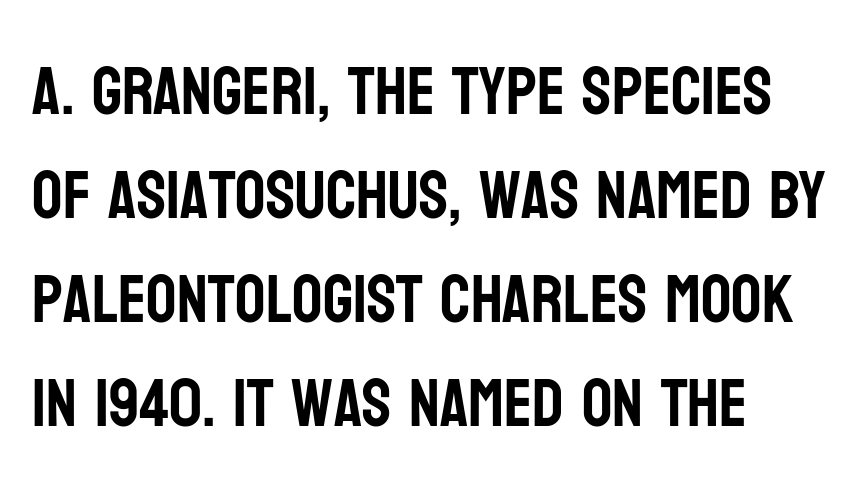
Think of a printed novel: that variable character pitch is what you see here. Is this a sans? Yes — the strokes have no serifs. Ordinary non-slanted type is in use. A typesetter would call this zero additional tracking. Rule under the text: the space is simply empty. The space between consecutive lines is moderate.
